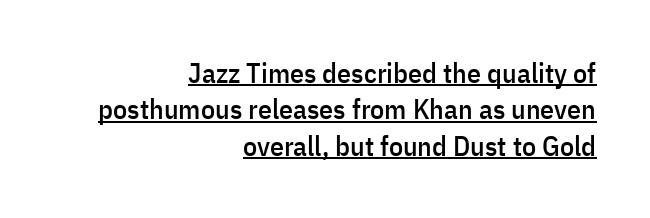
{"serif": "no", "italic": "no", "width": "condensed", "stroke_contrast": "low", "x_height": "medium", "monospaced": "no", "underline": "yes", "align": "right", "line_spacing": "normal", "line_spacing_ratio": 1.3, "letter_spacing": "normal", "letter_spacing_em": 0.0, "glyph_px": 28}
